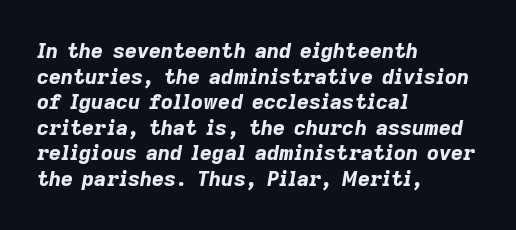
{"italic": "yes", "lean": "right", "slant_degrees": 9, "bold": "yes", "underline": "no", "align": "left", "line_spacing_ratio": 1.22, "letter_spacing": "normal", "letter_spacing_em": 0.0, "glyph_px": 21}
